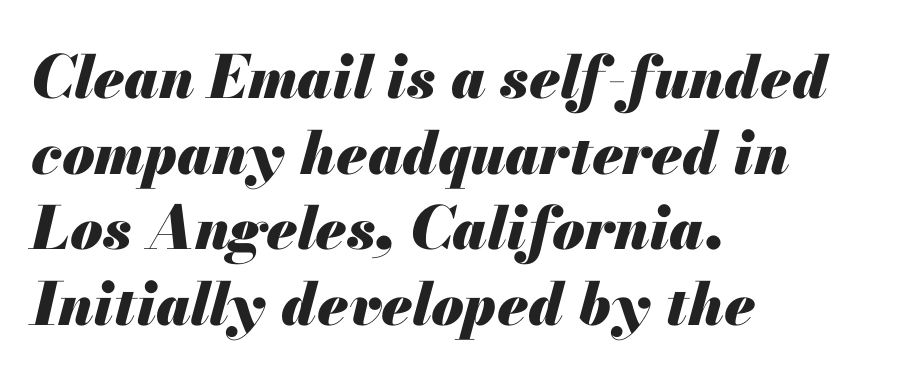
The image shows 59 px heavy type, italic (leaning right); set left-aligned, normal line spacing (1.28x), normal letter spacing, not underlined; medium stroke contrast and a small x-height.
